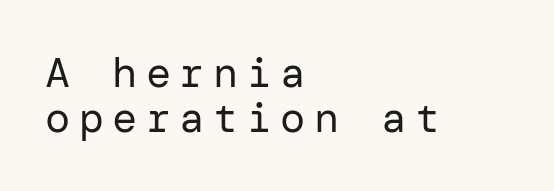
If you measured baseline to baseline, you'd find a short distance. Visually the block forms a straight wall on the left and a jagged coastline on the right. Look at the tracking — it's clearly loosened, letters drifting apart. Note: no serifs on the glyphs. These lines were composed using upright roman letters.
